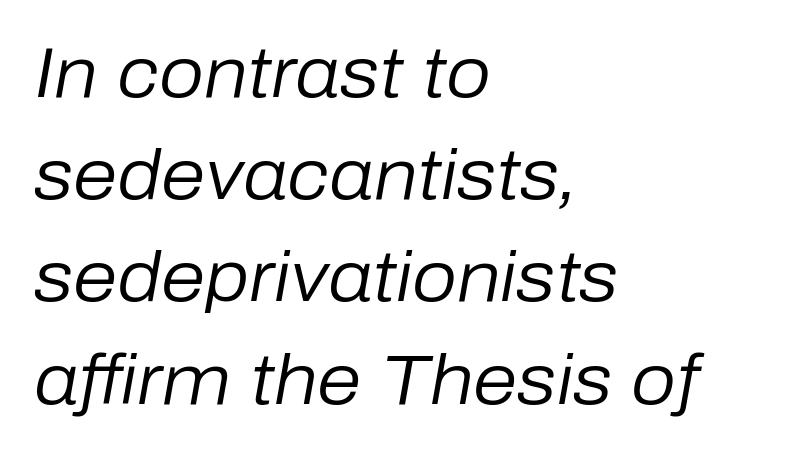
The image shows 71 px regular-weight type, italic (leaning right); set left-aligned, normal line spacing (1.44x), normal letter spacing, not underlined; low stroke contrast and a medium x-height.
